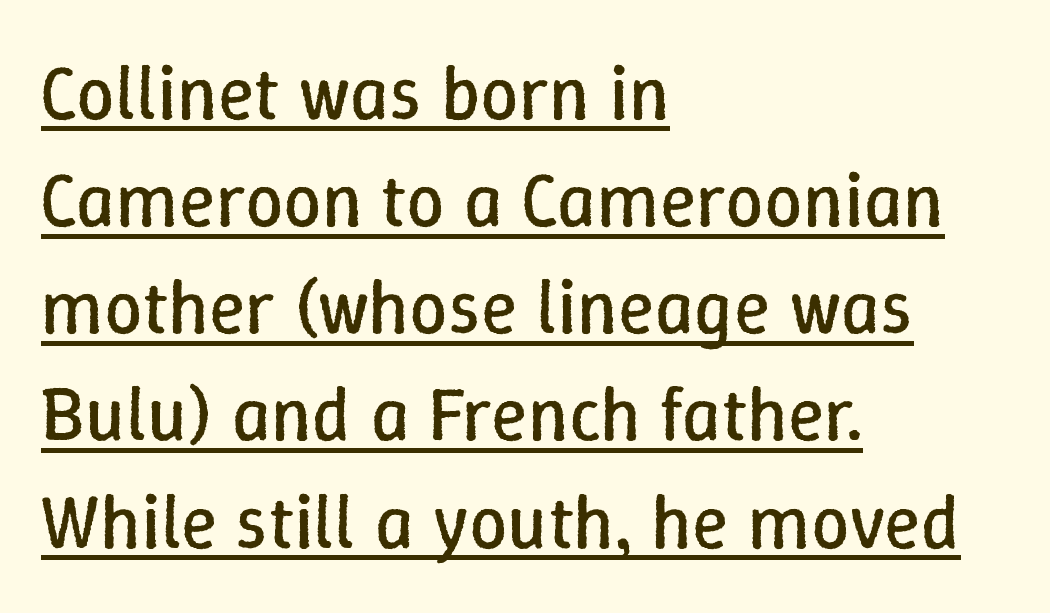
Q: Is the text bold? A: No.
Q: Is the text italic (slanted)? A: No, it is upright.
Q: Is the text underlined? A: Yes.
Q: How is the paragraph aligned? A: Left-aligned.
Q: Is the spacing between letters normal or unusually wide? A: Normal.
Q: Is the spacing between lines tight, normal or loose? A: Normal.
Q: Width (condensed, normal, or wide)? A: Normal.
Q: Stroke contrast? A: Low.
Q: x-height? A: Medium.
Q: Monospaced? A: No.
